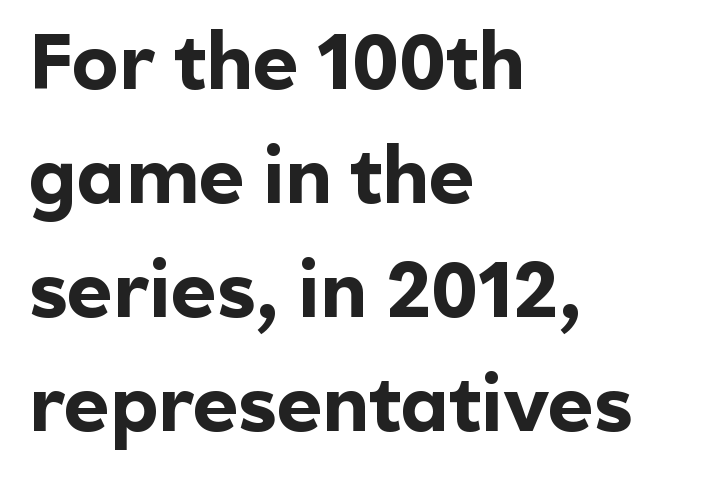
Serif or sans? Sans — the stroke terminals are bare. Honestly, there is no underline to notice here at all. In CSS terms this would be text-align: left. The horizontal fit of the characters is conventional and even. These lines are rendered in a variable-pitch font.
